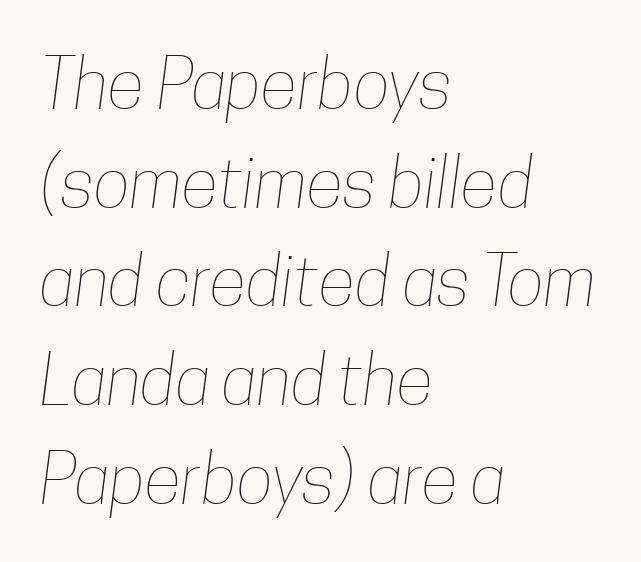
{"bold": "no", "weight": "thin", "width": "condensed", "stroke_contrast": "low", "x_height": "medium", "monospaced": "no", "underline": "no", "align": "left", "line_spacing": "normal", "line_spacing_ratio": 1.43, "letter_spacing": "normal", "letter_spacing_em": 0.0, "glyph_px": 69}
